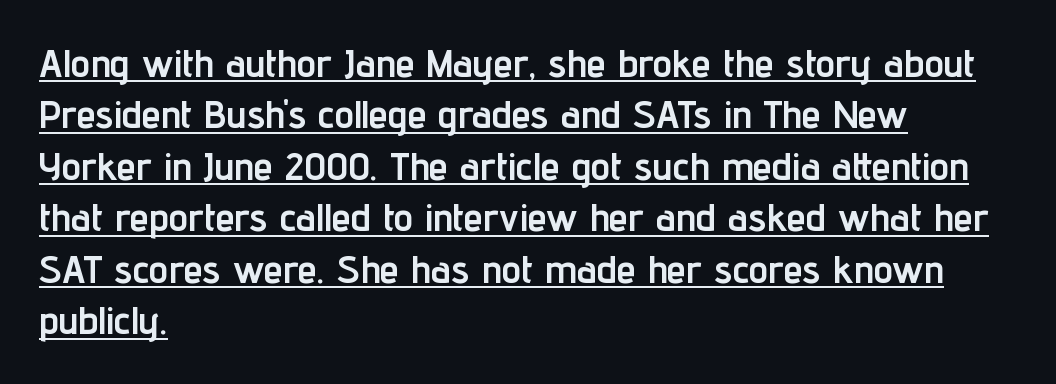
Q: Is the text bold? A: Yes.
Q: Is the text italic (slanted)? A: No, it is upright.
Q: Is the typeface a serif or a sans-serif typeface? A: Sans-serif.
Q: Is the text underlined? A: Yes.
Q: How is the paragraph aligned? A: Left-aligned.
Q: Is the spacing between letters normal or unusually wide? A: Normal.
Q: Is the spacing between lines tight, normal or loose? A: Normal.
Q: Width (condensed, normal, or wide)? A: Condensed.
Q: Stroke contrast? A: Low.
Q: x-height? A: Medium.
Q: Monospaced? A: No.
